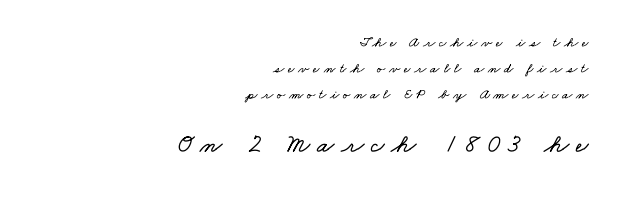
The image shows 26 px text type; set right-aligned, line spacing 1.85x, unusually wide letter spacing (+0.27 em), not underlined; the second (bottom) block is 1.86x larger.
